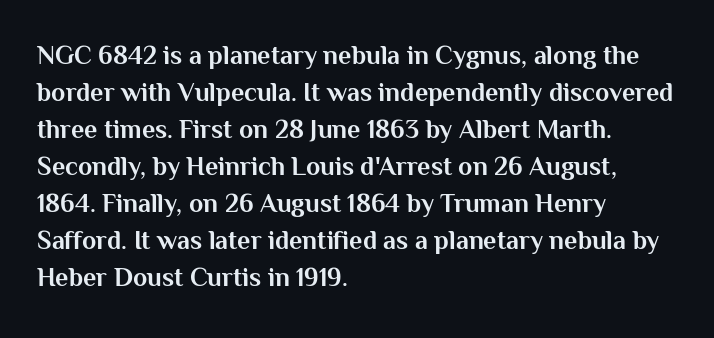
Q: Is the text bold? A: Yes.
Q: Is the text italic (slanted)? A: No, it is upright.
Q: Is the text underlined? A: No.
Q: How is the paragraph aligned? A: Left-aligned.
Q: Is the spacing between letters normal or unusually wide? A: Normal.
Q: Is the spacing between lines tight, normal or loose? A: Normal.
